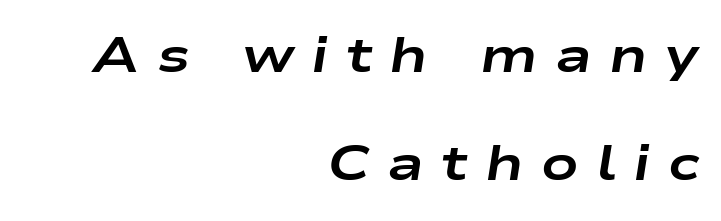
Q: Is the text bold? A: Yes.
Q: Is the text italic (slanted)? A: Yes, it leans right by about 9 degrees.
Q: Is the text underlined? A: No.
Q: How is the paragraph aligned? A: Right-aligned.
Q: Is the spacing between letters normal or unusually wide? A: Unusually wide.
Q: Is the spacing between lines tight, normal or loose? A: Loose.
Q: Width (condensed, normal, or wide)? A: Wide.
Q: Stroke contrast? A: Low.
Q: x-height? A: Medium.
Q: Monospaced? A: No.
